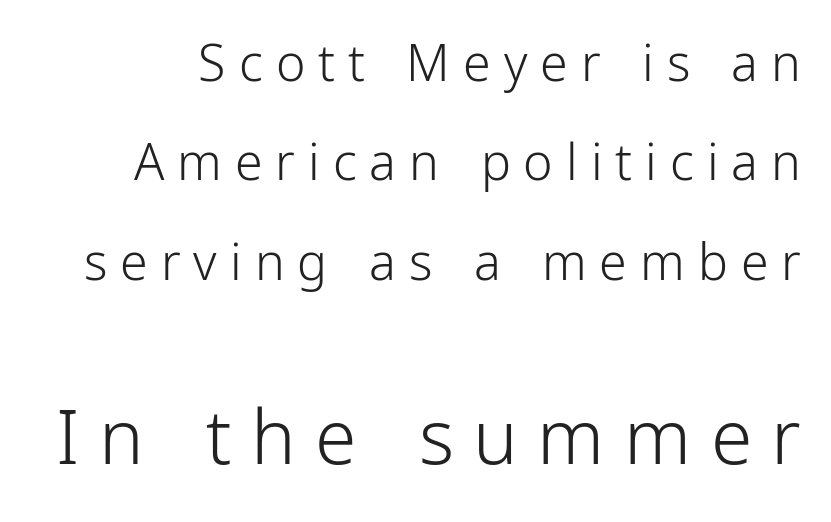
{"serif": "no", "italic": "no", "bold": "no", "weight": "light", "width": "condensed", "stroke_contrast": "low", "x_height": "medium", "monospaced": "no", "underline": "no", "line_spacing": "loose", "line_spacing_ratio": 1.99, "letter_spacing": "wide", "letter_spacing_em": 0.26, "larger_block": "second", "size_ratio": 1.5, "glyph_px": 75}
